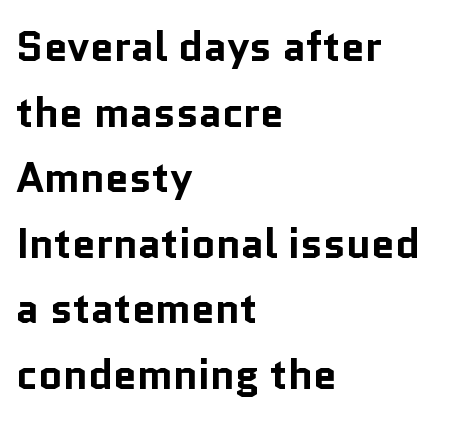
The image shows 42 px bold sans-serif type, upright; set left-aligned, normal line spacing (1.56x), normal letter spacing, not underlined; low stroke contrast and a medium x-height.
